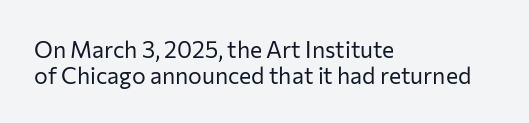
Q: Is the text bold? A: No.
Q: Is the text italic (slanted)? A: No, it is upright.
Q: Is the text underlined? A: No.
Q: How is the paragraph aligned? A: Left-aligned.
Q: Is the spacing between letters normal or unusually wide? A: Normal.
Q: Is the spacing between lines tight, normal or loose? A: Tight.
